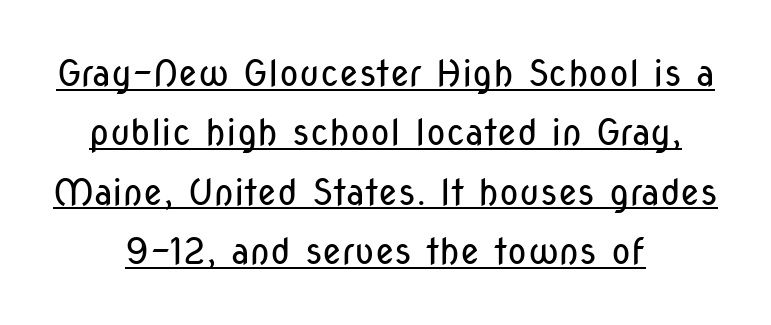
Character widths vary here, with narrow letters taking less room than wide ones. Students, observe the line beneath the letters — that is underlining. The axis of the letterforms is exactly vertical. Stroke thickness stays within the range of a standard reading face or lighter. Which margin do the lines hug? Neither — every line sits in the middle. Nothing unusual about the tracking: characters are spaced as the font intends.
